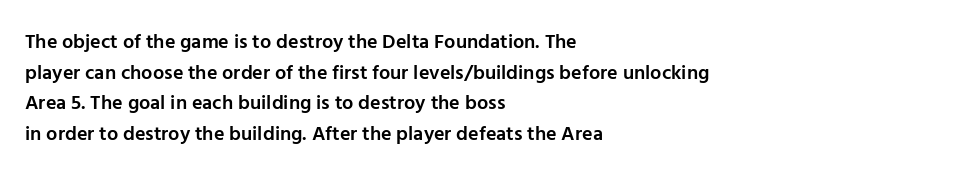
The image shows 20 px text type, upright; set left-aligned, normal line spacing (1.53x), normal letter spacing, not underlined.
